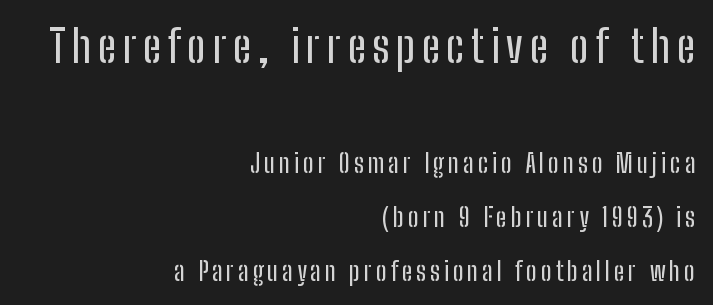
{"serif": "no", "italic": "no", "width": "condensed", "stroke_contrast": "low", "x_height": "medium", "monospaced": "no", "underline": "no", "align": "right", "line_spacing": "loose", "line_spacing_ratio": 2.07, "larger_block": "first", "size_ratio": 1.73, "glyph_px": 45}
